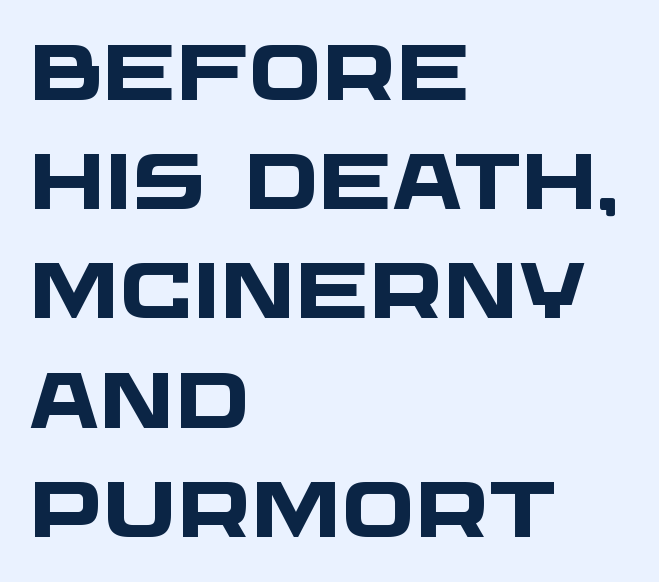
The image shows 78 px heavy, wide sans-serif type; set left-aligned, normal line spacing (1.4x), normal letter spacing, not underlined; low stroke contrast and a large x-height.
